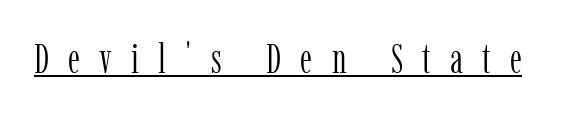
The image shows 41 px light, condensed serif type, upright; set unusually wide letter spacing (+0.47 em), underlined; low stroke contrast and a medium x-height.
